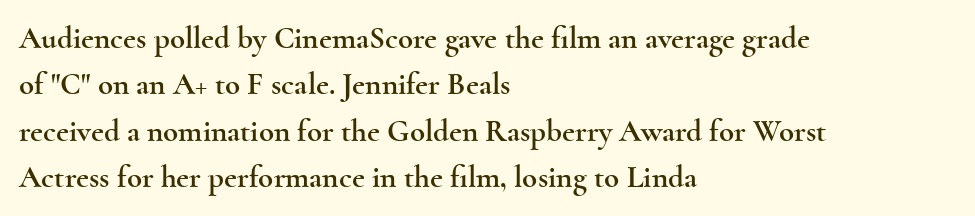
The image shows 31 px wide serif type, upright; set left-aligned, normal line spacing (1.5x), normal letter spacing, not underlined; a small x-height.
